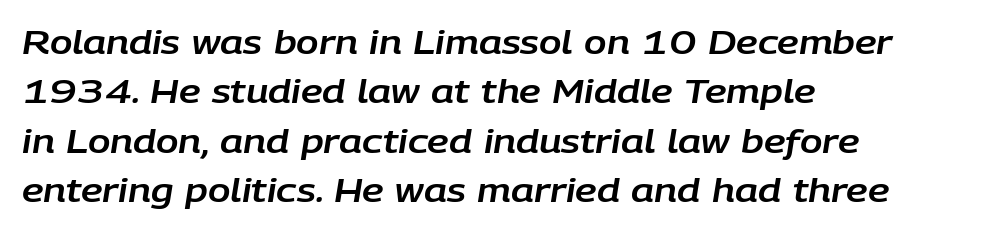
Baseline-to-baseline distance is the conventional proportion of letter height. The gaps between neighbouring characters are ordinary and unremarkable. Typeset ragged right — the left edge is the straight one. The rendering uses natural spacing where letterforms have individual widths.
